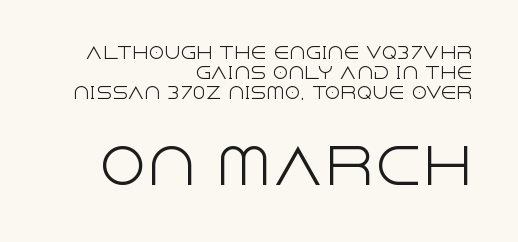
The image shows 49 px light sans-serif type, upright; set right-aligned, normal line spacing (1.25x), normal letter spacing, not underlined; the second (bottom) block is 3.06x larger; a large x-height.
